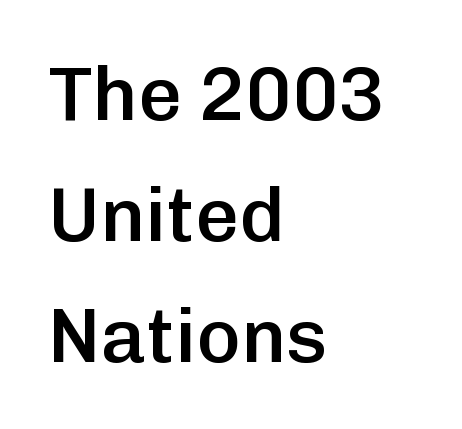
{"serif": "no", "italic": "no", "bold": "semi", "weight": "semibold", "width": "normal", "stroke_contrast": "low", "x_height": "medium", "monospaced": "no", "underline": "no", "align": "left", "line_spacing": "normal", "line_spacing_ratio": 1.59, "letter_spacing": "normal", "letter_spacing_em": 0.0, "glyph_px": 76}
